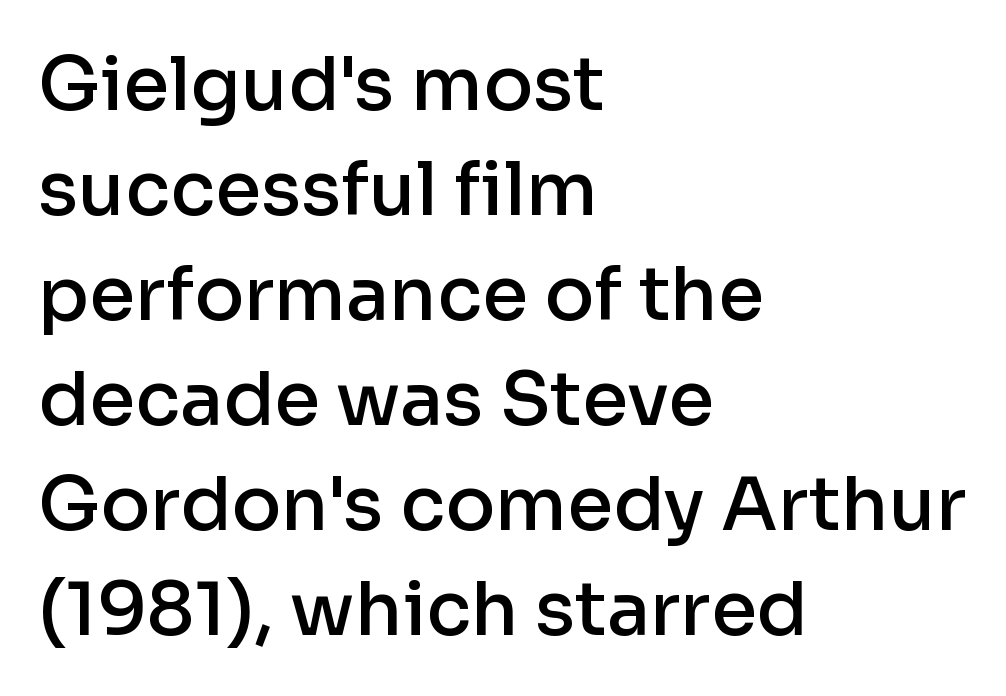
{"serif": "no", "italic": "no", "bold": "semi", "weight": "semibold", "width": "normal", "stroke_contrast": "low", "x_height": "medium", "monospaced": "no", "underline": "no", "align": "left", "line_spacing": "normal", "line_spacing_ratio": 1.42, "letter_spacing": "normal", "letter_spacing_em": 0.0, "glyph_px": 74}
